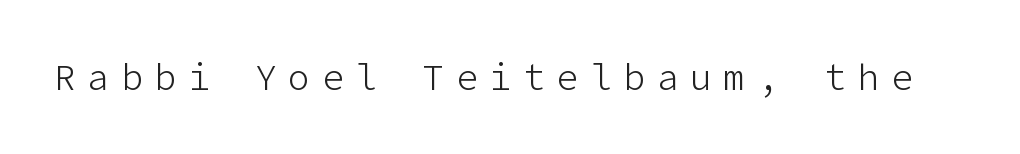
The image shows 36 px light sans-serif type, upright; set unusually wide letter spacing (+0.33 em), not underlined; low stroke contrast and a medium x-height.
